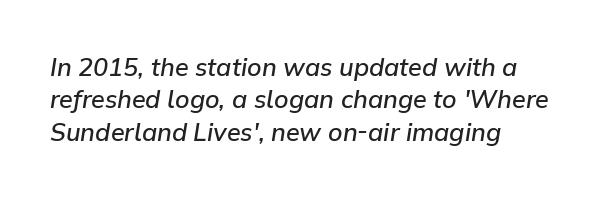
Q: Is the text bold? A: Semi-bold.
Q: Is the text italic (slanted)? A: Yes, it leans right by about 9 degrees.
Q: Is the text underlined? A: No.
Q: How is the paragraph aligned? A: Left-aligned.
Q: Is the spacing between letters normal or unusually wide? A: Normal.
Q: Is the spacing between lines tight, normal or loose? A: Normal.
